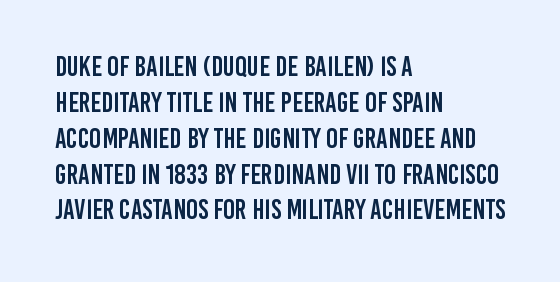
The image shows 28 px condensed sans-serif type, upright; set left-aligned, normal line spacing (1.28x), normal letter spacing, not underlined; low stroke contrast and a large x-height.
